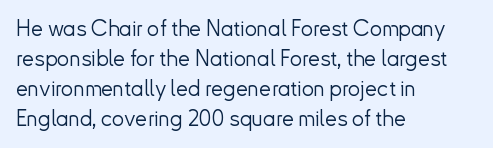
{"italic": "no", "bold": "no", "underline": "no", "align": "left", "line_spacing": "normal", "line_spacing_ratio": 1.37, "letter_spacing": "normal", "letter_spacing_em": 0.0, "glyph_px": 22}
